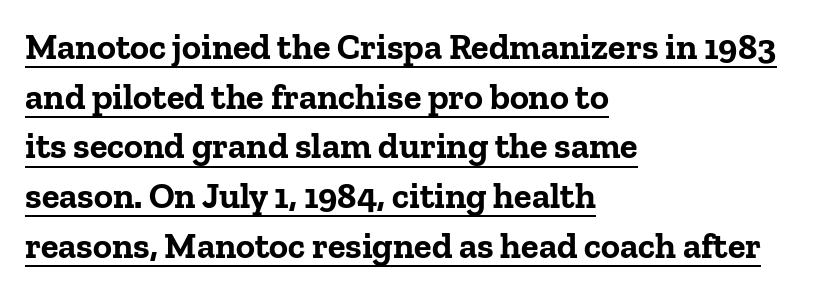
{"serif": "yes", "italic": "no", "bold": "yes", "weight": "bold", "width": "normal", "stroke_contrast": "low", "x_height": "medium", "monospaced": "no", "underline": "yes", "align": "left", "line_spacing": "normal", "line_spacing_ratio": 1.38, "letter_spacing": "normal", "letter_spacing_em": 0.0, "glyph_px": 36}
